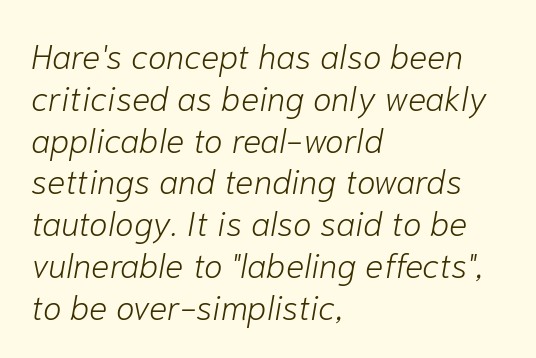
Q: Is the text bold? A: No.
Q: Is the text italic (slanted)? A: Yes, it leans right by about 10 degrees.
Q: Is the text underlined? A: No.
Q: How is the paragraph aligned? A: Left-aligned.
Q: Is the spacing between letters normal or unusually wide? A: Normal.
Q: Width (condensed, normal, or wide)? A: Normal.
Q: Stroke contrast? A: Low.
Q: x-height? A: Medium.
Q: Monospaced? A: No.
